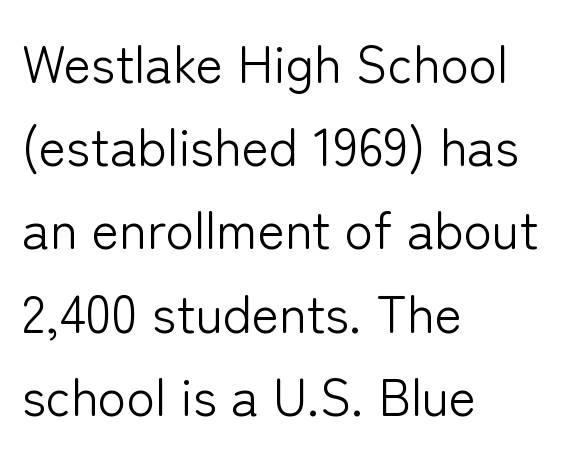
The image shows 52 px light sans-serif type, upright; set left-aligned, normal line spacing (1.6x), normal letter spacing, not underlined; low stroke contrast and a medium x-height.
